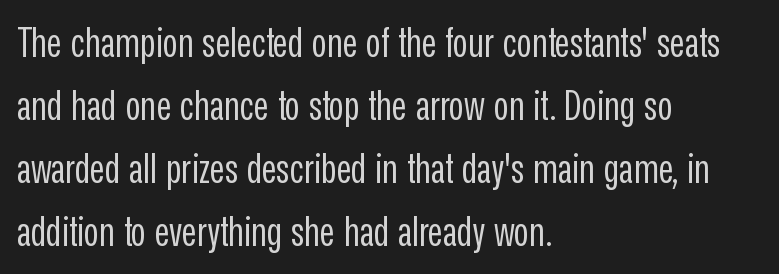
Q: Is the text bold? A: No.
Q: Is the text italic (slanted)? A: No, it is upright.
Q: Is the typeface a serif or a sans-serif typeface? A: Sans-serif.
Q: Is the text underlined? A: No.
Q: How is the paragraph aligned? A: Left-aligned.
Q: Is the spacing between letters normal or unusually wide? A: Normal.
Q: Is the spacing between lines tight, normal or loose? A: Normal.
Q: Width (condensed, normal, or wide)? A: Condensed.
Q: Stroke contrast? A: Low.
Q: x-height? A: Medium.
Q: Monospaced? A: No.
